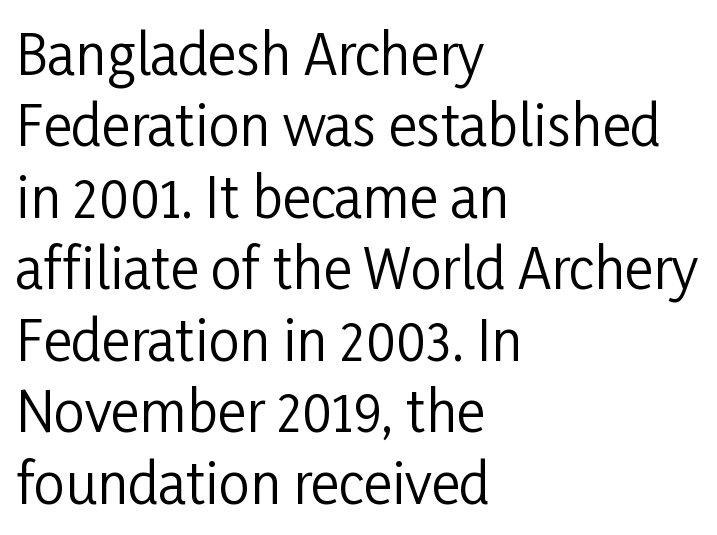
The image shows 55 px regular-weight, condensed sans-serif type, upright; set left-aligned, normal line spacing (1.3x), normal letter spacing, not underlined; low stroke contrast and a medium x-height.
